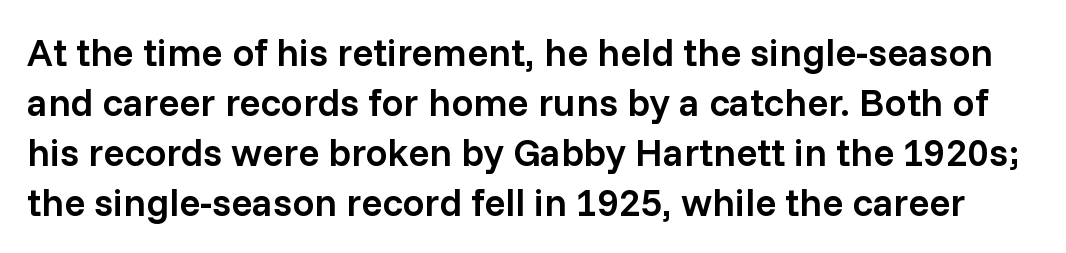
Q: Is the text bold? A: Semi-bold.
Q: Is the text italic (slanted)? A: No, it is upright.
Q: Is the typeface a serif or a sans-serif typeface? A: Sans-serif.
Q: Is the text underlined? A: No.
Q: Is the spacing between letters normal or unusually wide? A: Normal.
Q: Is the spacing between lines tight, normal or loose? A: Normal.
Q: Width (condensed, normal, or wide)? A: Normal.
Q: Stroke contrast? A: Low.
Q: x-height? A: Medium.
Q: Monospaced? A: No.
